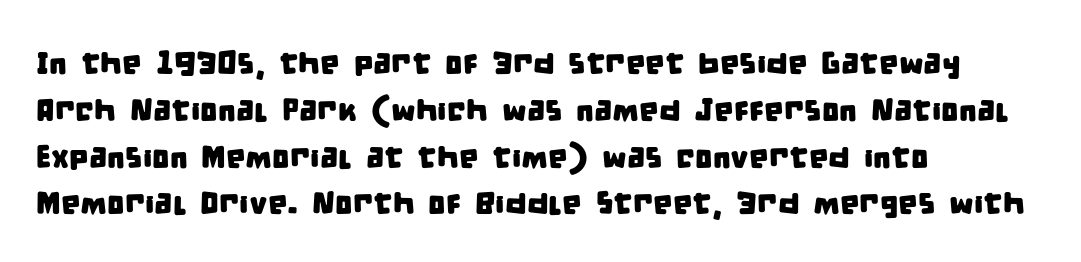
Q: Is the typeface a serif or a sans-serif typeface? A: Sans-serif.
Q: Is the text underlined? A: No.
Q: How is the paragraph aligned? A: Left-aligned.
Q: Is the spacing between letters normal or unusually wide? A: Normal.
Q: Is the spacing between lines tight, normal or loose? A: Normal.
Q: Width (condensed, normal, or wide)? A: Condensed.
Q: Stroke contrast? A: Low.
Q: x-height? A: Large.
Q: Monospaced? A: No.
